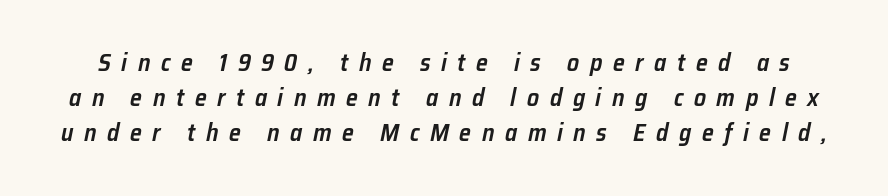
Q: Is the text bold? A: Semi-bold.
Q: Is the text italic (slanted)? A: Yes, it leans right by about 12 degrees.
Q: Is the text underlined? A: No.
Q: Is the spacing between letters normal or unusually wide? A: Unusually wide.
Q: Is the spacing between lines tight, normal or loose? A: Normal.
